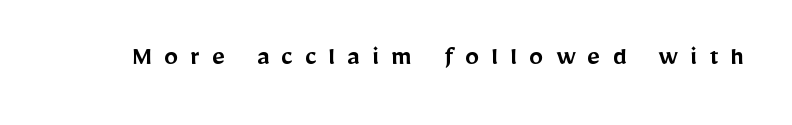
Q: Is the text bold? A: Semi-bold.
Q: Is the text italic (slanted)? A: No, it is upright.
Q: Is the typeface a serif or a sans-serif typeface? A: Sans-serif.
Q: Is the text underlined? A: No.
Q: Is the spacing between letters normal or unusually wide? A: Unusually wide.
Q: Width (condensed, normal, or wide)? A: Normal.
Q: Stroke contrast? A: Low.
Q: x-height? A: Medium.
Q: Monospaced? A: No.
